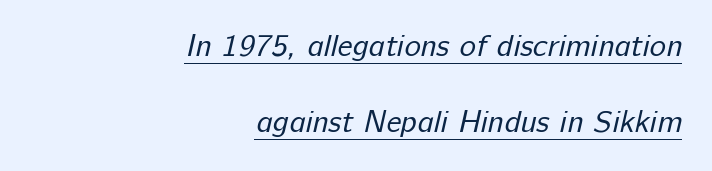
Q: Is the text bold? A: No.
Q: Is the typeface a serif or a sans-serif typeface? A: Sans-serif.
Q: Is the text underlined? A: Yes.
Q: How is the paragraph aligned? A: Right-aligned.
Q: Is the spacing between letters normal or unusually wide? A: Normal.
Q: Is the spacing between lines tight, normal or loose? A: Loose.
Q: Width (condensed, normal, or wide)? A: Normal.
Q: Stroke contrast? A: Low.
Q: x-height? A: Medium.
Q: Monospaced? A: No.
